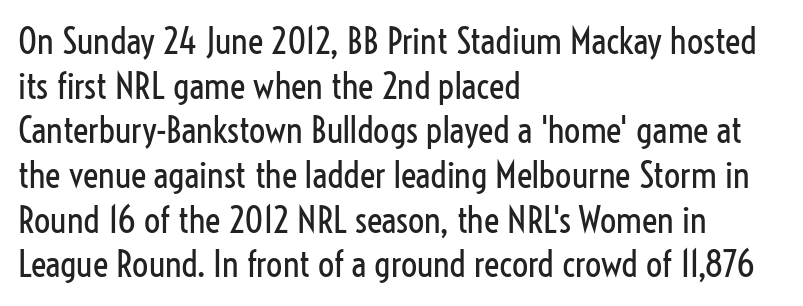
{"serif": "no", "italic": "no", "bold": "no", "weight": "regular", "width": "condensed", "stroke_contrast": "low", "x_height": "medium", "monospaced": "no", "underline": "no", "align": "left", "line_spacing_ratio": 1.24, "letter_spacing": "normal", "letter_spacing_em": 0.0, "glyph_px": 36}
